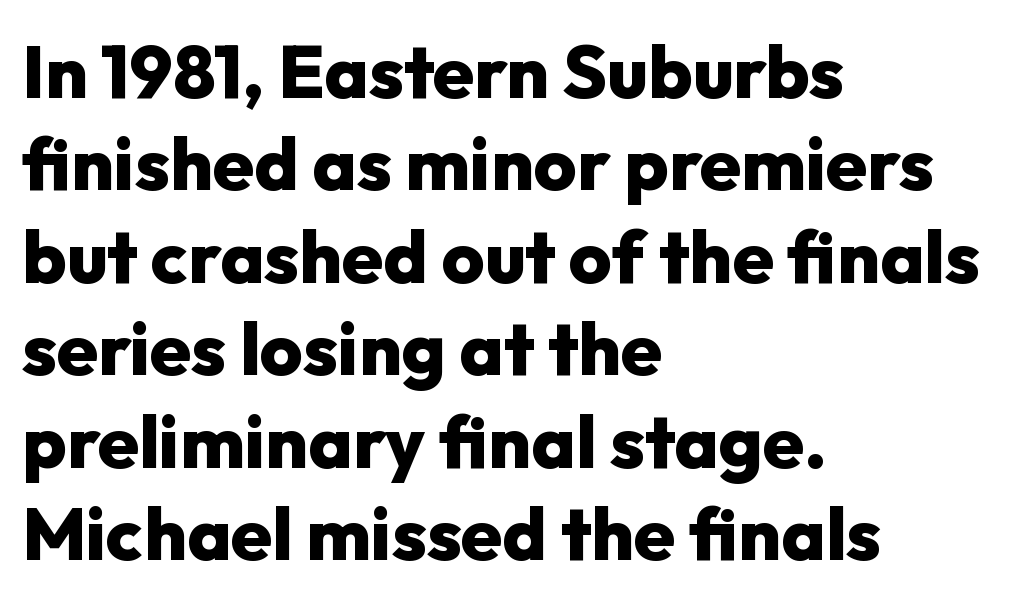
The image shows 74 px heavy sans-serif type, upright; set left-aligned, normal line spacing (1.25x), normal letter spacing, not underlined; low stroke contrast and a medium x-height.
